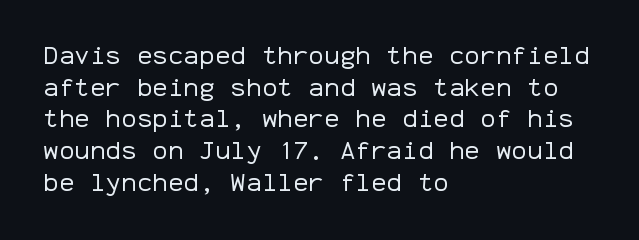
Nope, not italic — everything's standing straight. The font is comparable to plain body text, perhaps lighter. Inter-character spacing is left at the font's built-in metrics. The zone under the glyphs is completely vacant. These lines are set flush left with a ragged right edge.
